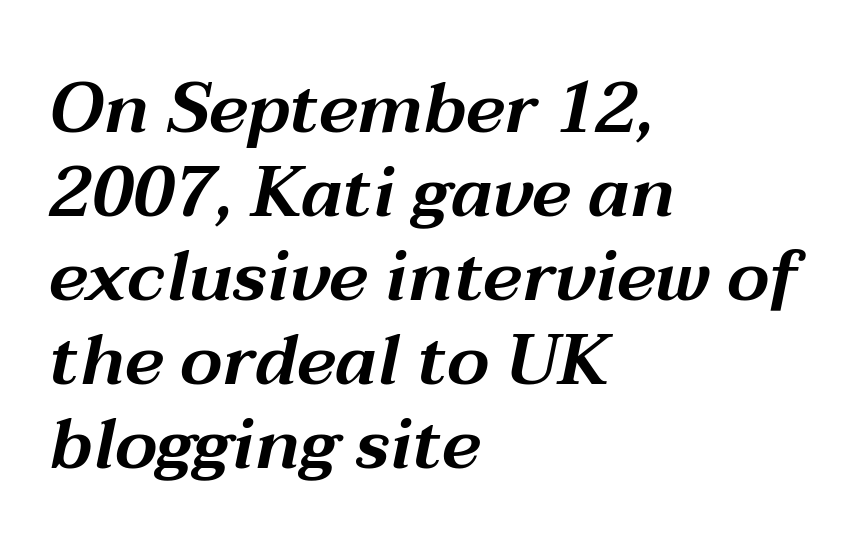
Q: Is the text italic (slanted)? A: Yes, it leans right by about 12 degrees.
Q: Is the text underlined? A: No.
Q: How is the paragraph aligned? A: Left-aligned.
Q: Is the spacing between letters normal or unusually wide? A: Normal.
Q: Width (condensed, normal, or wide)? A: Wide.
Q: Stroke contrast? A: Medium.
Q: x-height? A: Medium.
Q: Monospaced? A: No.
